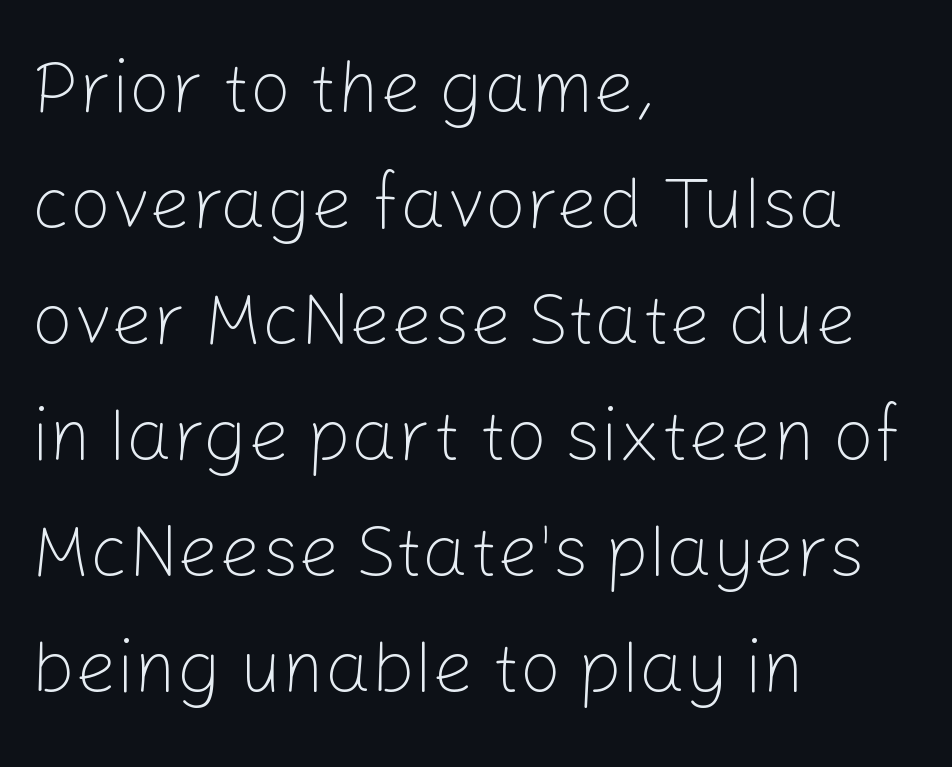
{"serif": "no", "italic": "no", "bold": "no", "weight": "light", "width": "normal", "stroke_contrast": "low", "x_height": "medium", "monospaced": "no", "underline": "no", "align": "left", "line_spacing": "normal", "line_spacing_ratio": 1.59, "letter_spacing": "normal", "letter_spacing_em": 0.0, "glyph_px": 73}
